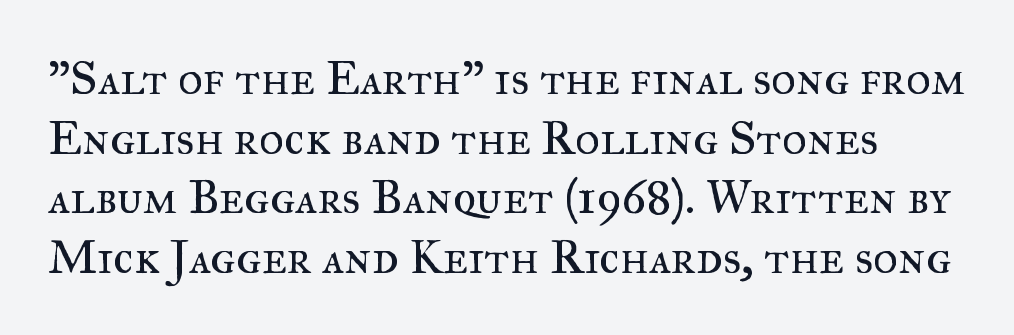
{"serif": "yes", "italic": "no", "bold": "no", "weight": "regular", "width": "normal", "stroke_contrast": "medium", "x_height": "small", "monospaced": "no", "underline": "no", "line_spacing_ratio": 1.24, "letter_spacing": "normal", "letter_spacing_em": 0.0, "glyph_px": 48}
